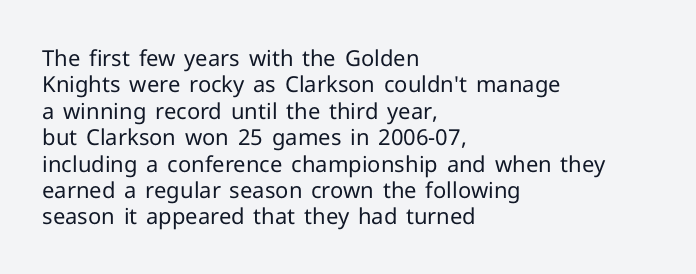
The image shows 22 px text type, upright; set left-aligned, line spacing 1.2x, normal letter spacing, not underlined.
